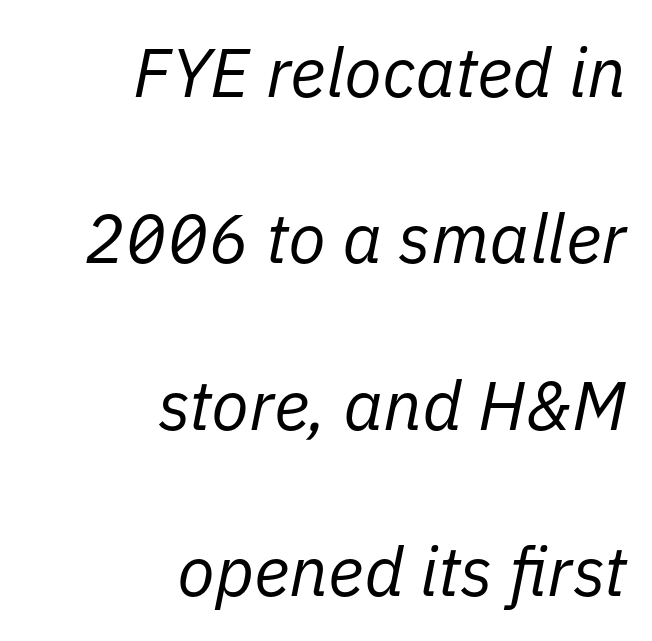
Nobody touched the tracking dial on this one. Is this a heavy cut? Hardly; it is regular or lighter. These lines are rendered in a variable-pitch font. Layout note: lines flush right.
